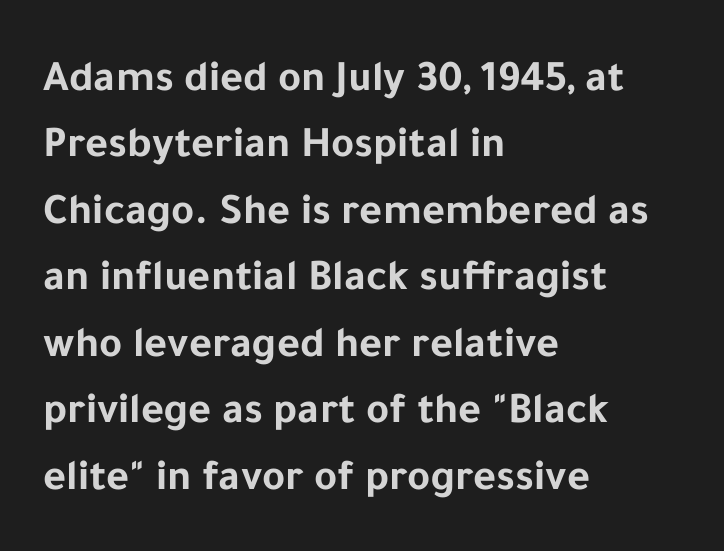
Unlike a traditional serif, this face leaves its strokes unadorned. The line-height multiplier appears to be the usual default. Every letter is thick-stroked: bold, no question. The axis of the letterforms is exactly vertical. The rendering anchors every line to the left-hand side. Characters follow at the spacing the type designer built in.
